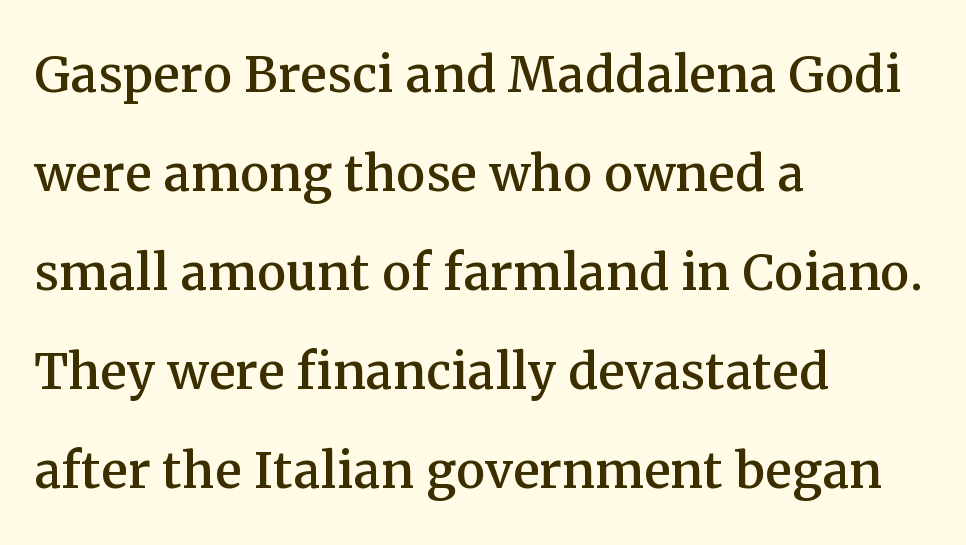
The image shows 66 px serif type, upright; set left-aligned, normal line spacing (1.5x), normal letter spacing, not underlined; medium stroke contrast and a medium x-height.
